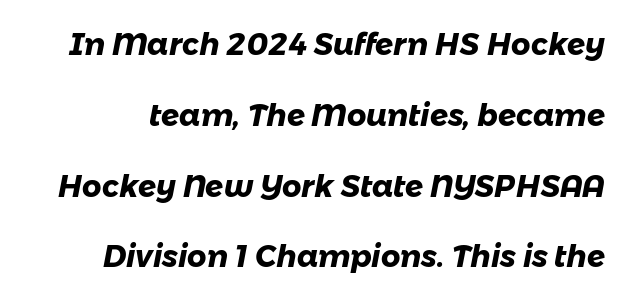
Q: Is the text bold? A: Yes.
Q: Is the typeface a serif or a sans-serif typeface? A: Sans-serif.
Q: Is the text underlined? A: No.
Q: Is the spacing between letters normal or unusually wide? A: Normal.
Q: Is the spacing between lines tight, normal or loose? A: Loose.
Q: Width (condensed, normal, or wide)? A: Normal.
Q: Stroke contrast? A: Low.
Q: x-height? A: Medium.
Q: Monospaced? A: No.
